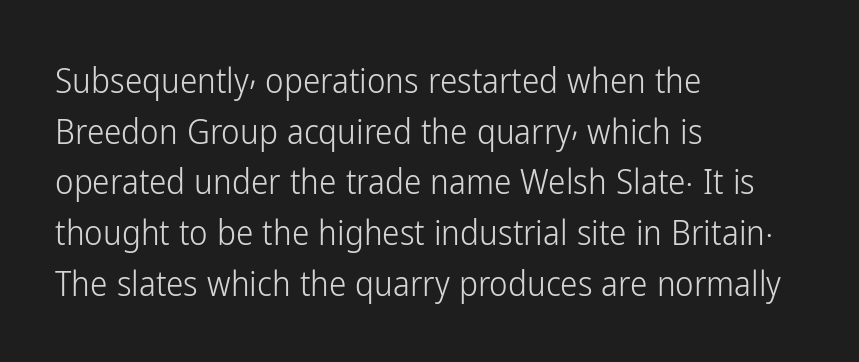
Q: Is the text bold? A: No.
Q: Is the text italic (slanted)? A: No, it is upright.
Q: Is the typeface a serif or a sans-serif typeface? A: Sans-serif.
Q: Is the text underlined? A: No.
Q: How is the paragraph aligned? A: Left-aligned.
Q: Is the spacing between letters normal or unusually wide? A: Normal.
Q: Is the spacing between lines tight, normal or loose? A: Normal.
Q: Width (condensed, normal, or wide)? A: Condensed.
Q: Stroke contrast? A: Low.
Q: x-height? A: Medium.
Q: Monospaced? A: No.
